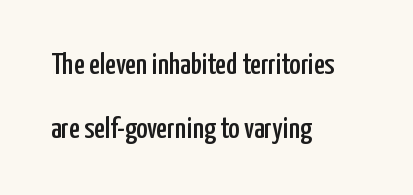
Is the letter spacing exaggerated? No — it looks like the ordinary default. Typeset ragged right — the left edge is the straight one. Words float on clear page, feet unadorned. Is there any slant? The stems are plumb.
